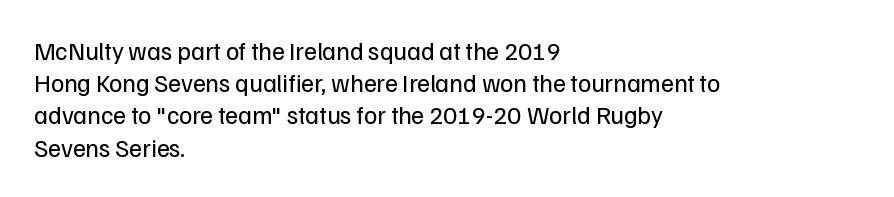
These lines keep a tight, regular rhythm from letter to letter. This sample is left-justified, so line endings fall wherever the words run out. The space between consecutive lines is moderate. Do the letters lean? They stand straight. The passage shown is not underscored anywhere. Stems and bowls with no extra thickness — not bold.
